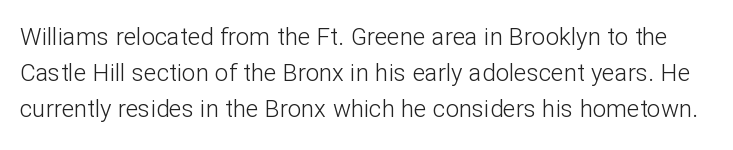
{"italic": "no", "bold": "no", "underline": "no", "line_spacing": "normal", "line_spacing_ratio": 1.5, "letter_spacing": "normal", "letter_spacing_em": 0.0, "glyph_px": 24}
